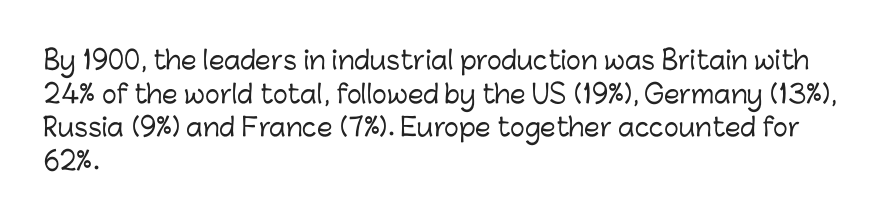
The image shows 25 px text type, upright; set left-aligned, normal line spacing (1.35x), normal letter spacing, not underlined.
